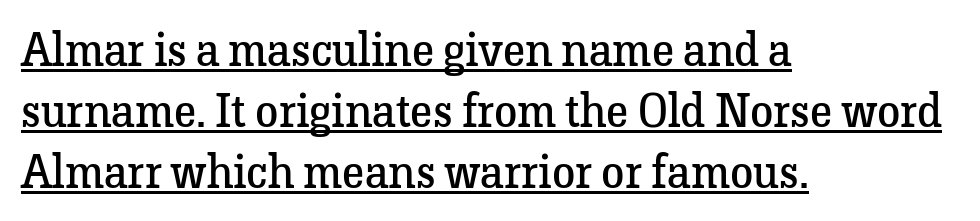
The image shows 47 px regular-weight serif type, upright; set left-aligned, normal line spacing (1.3x), normal letter spacing, underlined; low stroke contrast and a medium x-height.
